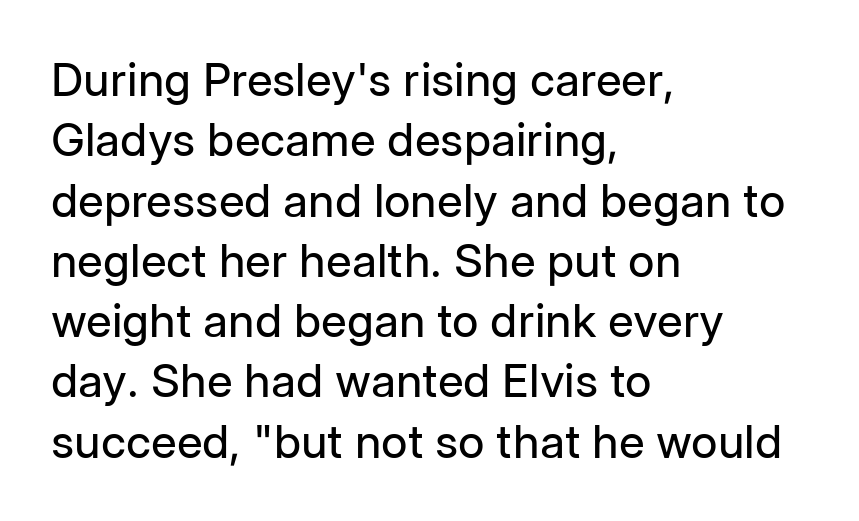
Only glyphs here, with clear space below each row. The lines in this sample share a left origin and differ only in where they stop. Designer's note — italics off, roman on. The rendering keeps characters at their native spacing. Think of a printed novel: that variable character pitch is what you see here. Notice how descenders clear the ascenders below comfortably — that's standard leading.
